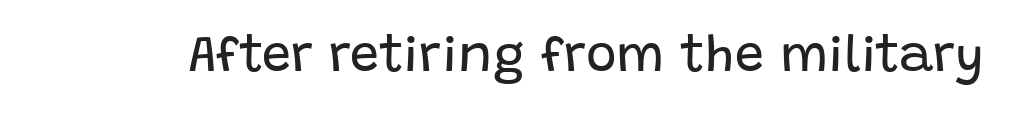
Stroke mass is kept to a normal reading level or below. The passage shown is typed in a proportional face where columns would drift. Characters follow at the spacing the type designer built in. Does the lettering tilt? It doesn't — this is upright. The type family on display is of the sans-serif kind.
